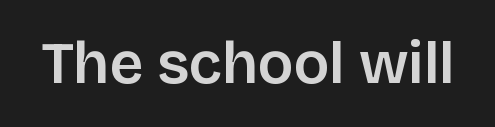
The image shows 59 px sans-serif type, upright; set normal letter spacing, not underlined; low stroke contrast and a large x-height.
